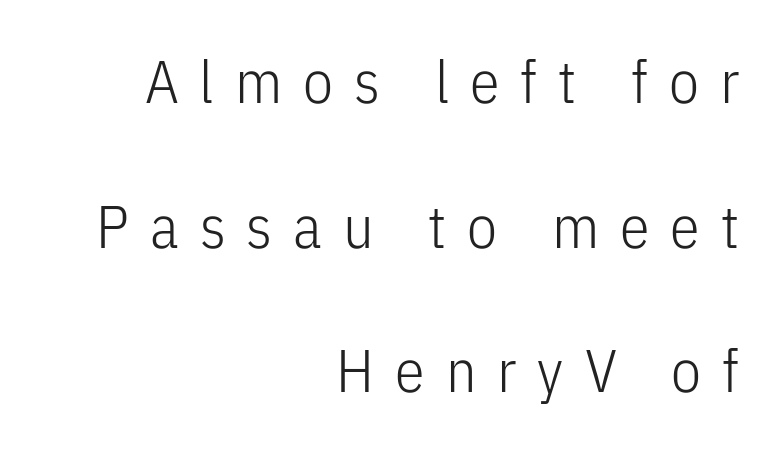
There is plenty of visible air inserted between adjacent glyphs. Looks like regular typesetting: each glyph gets only the width it needs. Regarding leading, the lines here are spaced well apart. The gap between lines stays unmarked. This is roman type, the default non-slanted kind.
